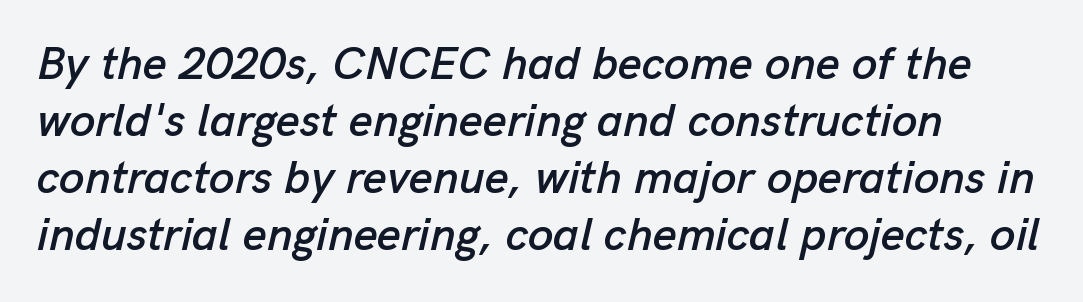
Q: Is the text italic (slanted)? A: Yes, it leans right by about 13 degrees.
Q: Is the text underlined? A: No.
Q: How is the paragraph aligned? A: Left-aligned.
Q: Is the spacing between letters normal or unusually wide? A: Normal.
Q: Width (condensed, normal, or wide)? A: Normal.
Q: Stroke contrast? A: Low.
Q: x-height? A: Medium.
Q: Monospaced? A: No.
